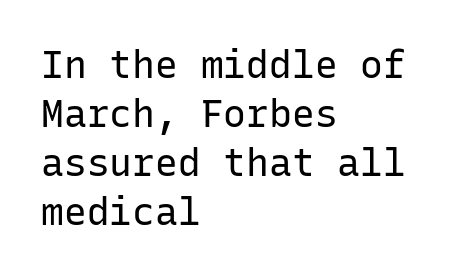
{"serif": "no", "italic": "no", "bold": "no", "weight": "regular", "width": "normal", "stroke_contrast": "low", "x_height": "medium", "monospaced": "yes", "underline": "no", "align": "left", "line_spacing": "normal", "line_spacing_ratio": 1.29, "letter_spacing": "normal", "letter_spacing_em": 0.0, "glyph_px": 38}
